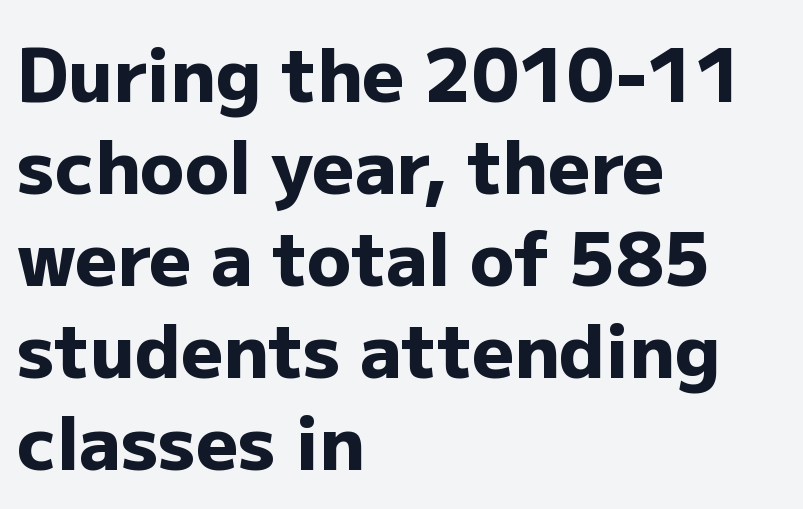
{"serif": "no", "italic": "no", "bold": "yes", "weight": "heavy", "width": "normal", "stroke_contrast": "low", "x_height": "medium", "monospaced": "no", "underline": "no", "align": "left", "line_spacing": "normal", "line_spacing_ratio": 1.26, "letter_spacing": "normal", "letter_spacing_em": 0.0, "glyph_px": 73}
